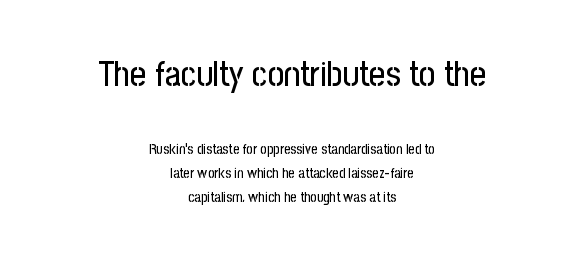
{"serif": "no", "italic": "no", "width": "condensed", "stroke_contrast": "low", "x_height": "medium", "monospaced": "no", "underline": "no", "align": "center", "line_spacing": "normal", "line_spacing_ratio": 1.7, "letter_spacing": "normal", "letter_spacing_em": 0.0, "larger_block": "first", "size_ratio": 2.5, "glyph_px": 35}
